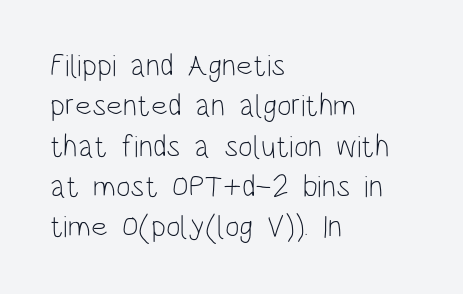
{"serif": "no", "italic": "no", "bold": "no", "weight": "light", "width": "condensed", "stroke_contrast": "low", "x_height": "large", "monospaced": "no", "underline": "no", "align": "left", "line_spacing": "normal", "line_spacing_ratio": 1.3, "letter_spacing": "normal", "letter_spacing_em": 0.0, "glyph_px": 31}
